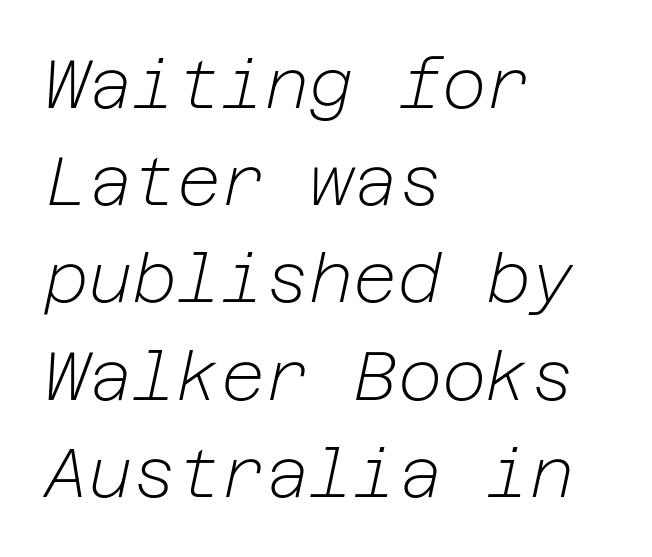
Q: Is the text bold? A: No.
Q: Is the text italic (slanted)? A: Yes, it leans right by about 12 degrees.
Q: Is the text underlined? A: No.
Q: How is the paragraph aligned? A: Left-aligned.
Q: Is the spacing between letters normal or unusually wide? A: Normal.
Q: Is the spacing between lines tight, normal or loose? A: Normal.
Q: Width (condensed, normal, or wide)? A: Normal.
Q: Stroke contrast? A: Low.
Q: x-height? A: Medium.
